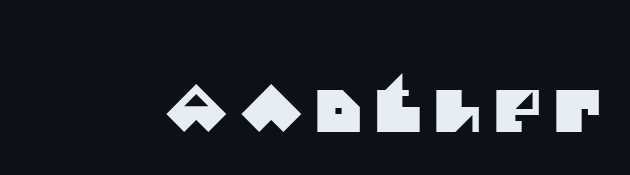
Q: Is the typeface a serif or a sans-serif typeface? A: Sans-serif.
Q: Is the text underlined? A: No.
Q: Is the spacing between letters normal or unusually wide? A: Unusually wide.
Q: Width (condensed, normal, or wide)? A: Normal.
Q: Stroke contrast? A: Medium.
Q: x-height? A: Large.
Q: Monospaced? A: No.
